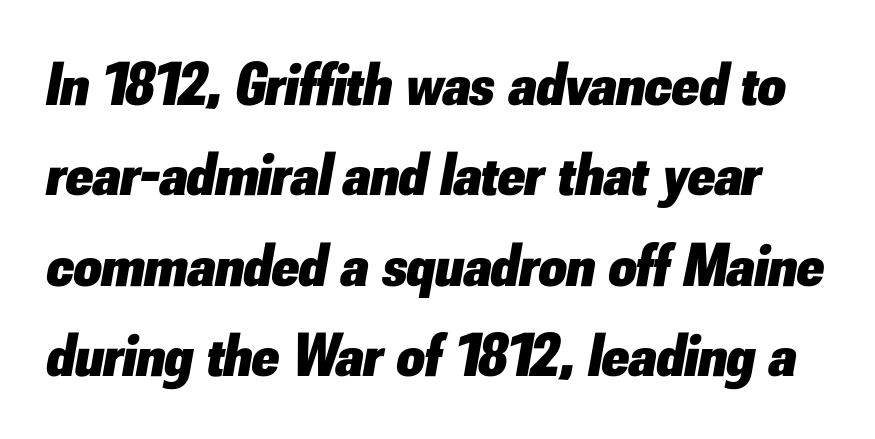
{"italic": "yes", "lean": "right", "slant_degrees": 10, "bold": "yes", "weight": "heavy", "width": "normal", "stroke_contrast": "low", "x_height": "small", "monospaced": "no", "underline": "no", "line_spacing": "normal", "line_spacing_ratio": 1.48, "letter_spacing": "normal", "letter_spacing_em": 0.0, "glyph_px": 61}
